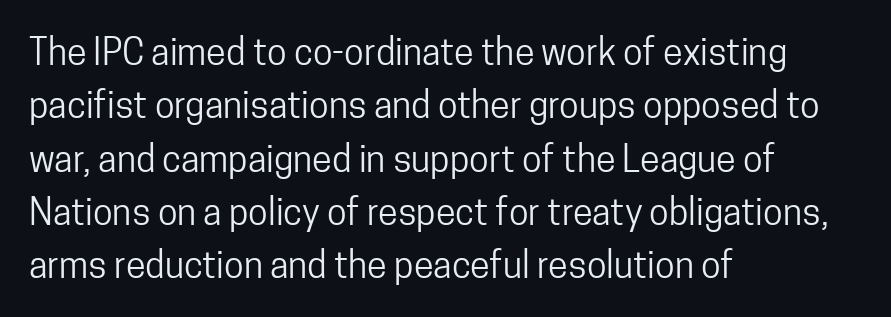
This rendering leaves character spacing at its baseline value. Baseline-to-baseline distance is the conventional proportion of letter height. It's the straight-up-and-down kind of type. The letters look calm and open, with moderate or lighter stems.
